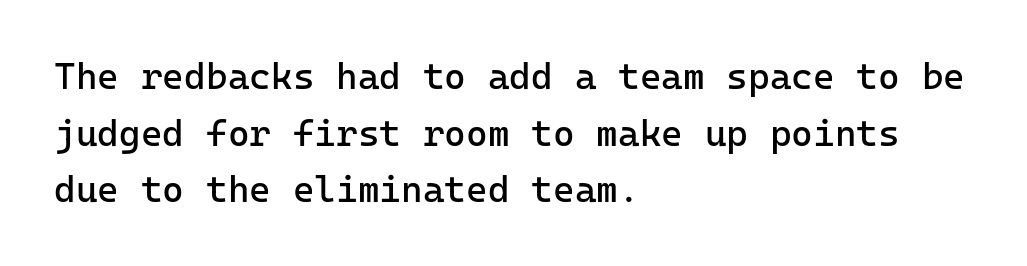
The typeface has the unassuming heft of standard copy or less. Each row of text sits above clean, open space. It's the straight-up-and-down kind of type. These lines are rendered in a fixed-pitch font.
